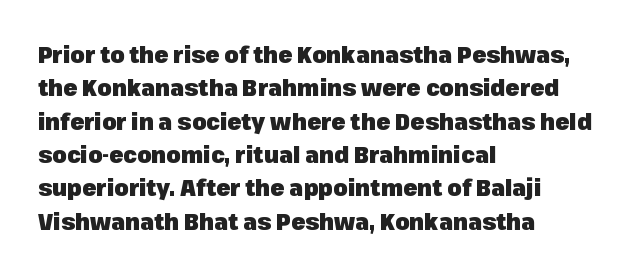
{"italic": "no", "bold": "yes", "underline": "no", "align": "left", "line_spacing": "normal", "line_spacing_ratio": 1.45, "letter_spacing": "normal", "letter_spacing_em": 0.0, "glyph_px": 23}
